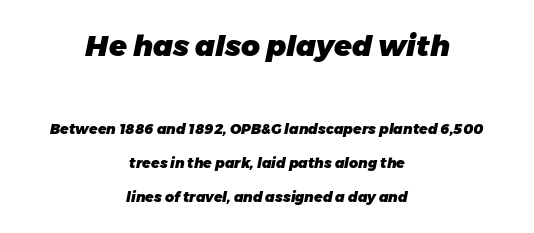
{"italic": "yes", "lean": "right", "slant_degrees": 11, "bold": "yes", "weight": "heavy", "width": "normal", "stroke_contrast": "low", "x_height": "medium", "monospaced": "no", "underline": "no", "align": "center", "line_spacing": "loose", "line_spacing_ratio": 2.41, "letter_spacing": "normal", "letter_spacing_em": 0.0, "larger_block": "first", "size_ratio": 2.07, "glyph_px": 29}
